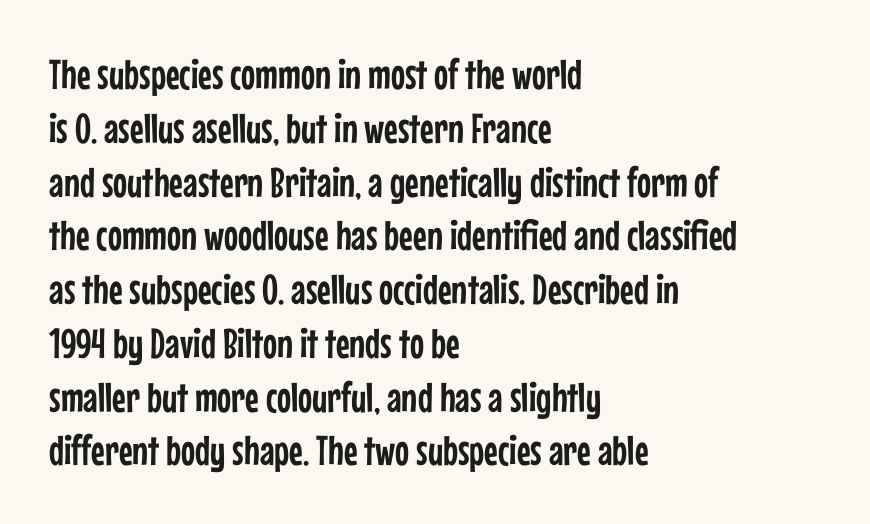
{"serif": "no", "italic": "no", "width": "condensed", "stroke_contrast": "low", "x_height": "medium", "monospaced": "no", "underline": "no", "align": "left", "line_spacing": "normal", "line_spacing_ratio": 1.28, "letter_spacing": "normal", "letter_spacing_em": 0.0, "glyph_px": 42}
